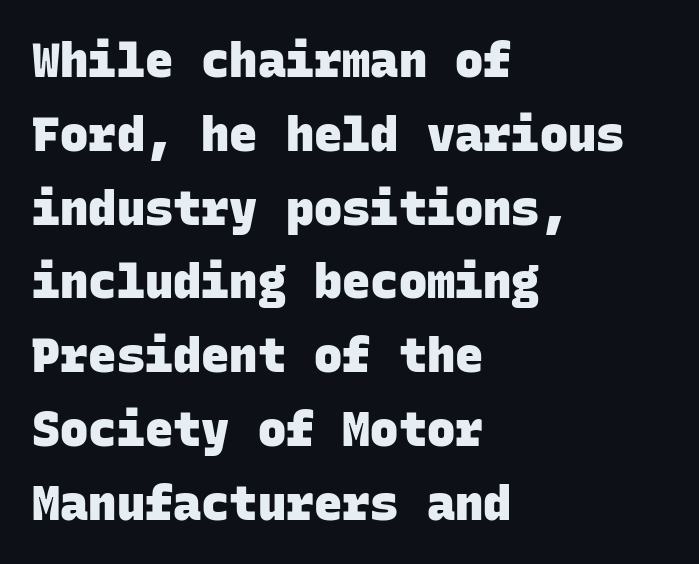
The image shows 47 px heavy sans-serif type, monospaced; set left-aligned, normal line spacing (1.57x), normal letter spacing, not underlined; low stroke contrast and a large x-height.
